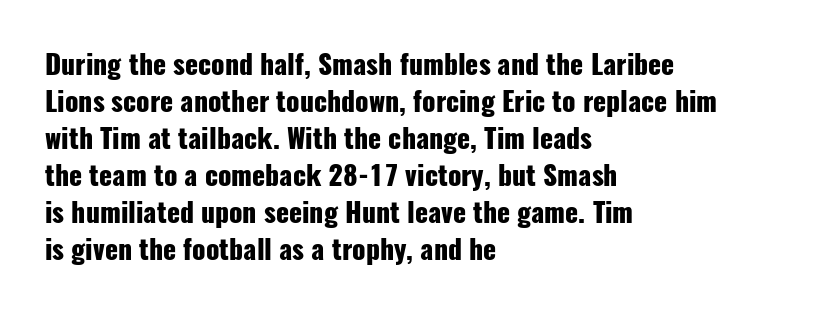
Every character sits straight up, as roman type does. Words appear dense and cohesive because spacing is normal. On the weight axis this lands at bold, roughly 700. In terms of leading, this rendering sits right in the middle.
